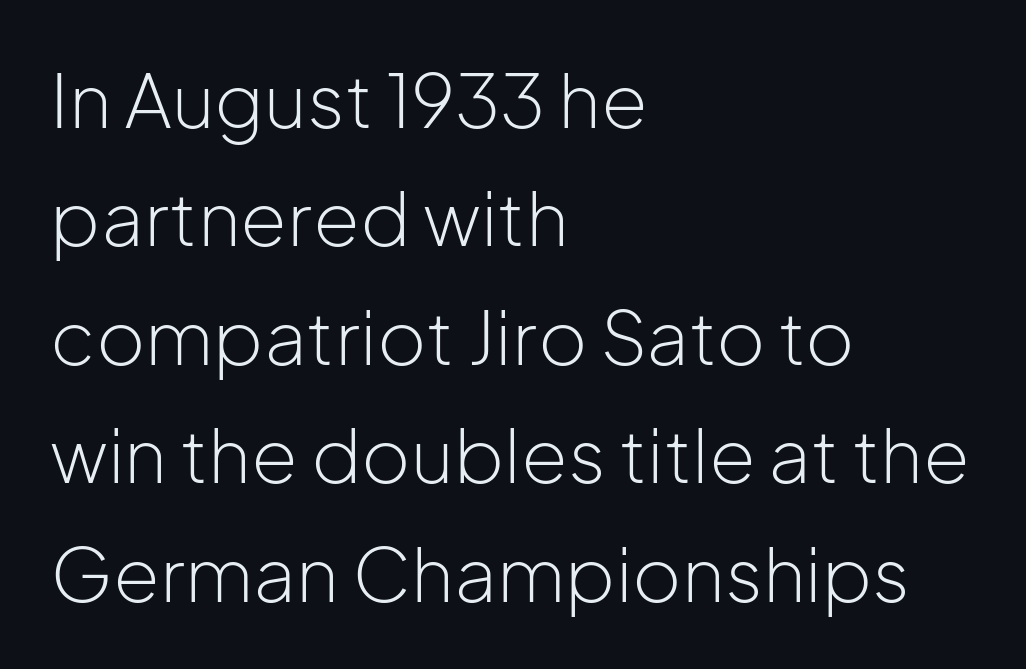
Posture: vertical. Nothing sits at the stroke ends, so this counts as sans-serif. Summary of weight: not heavy and not bold. Nobody touched the tracking dial on this one.
